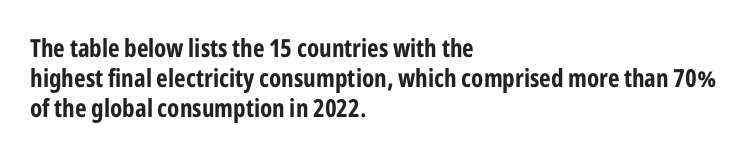
{"italic": "no", "bold": "yes", "underline": "no", "align": "left", "line_spacing_ratio": 1.21, "letter_spacing": "normal", "letter_spacing_em": 0.0, "glyph_px": 25}
